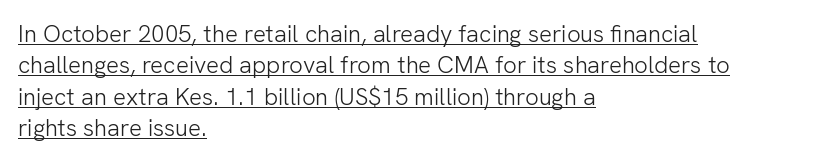
{"italic": "no", "bold": "no", "underline": "yes", "align": "left", "line_spacing": "normal", "line_spacing_ratio": 1.31, "letter_spacing": "normal", "letter_spacing_em": 0.0, "glyph_px": 24}
